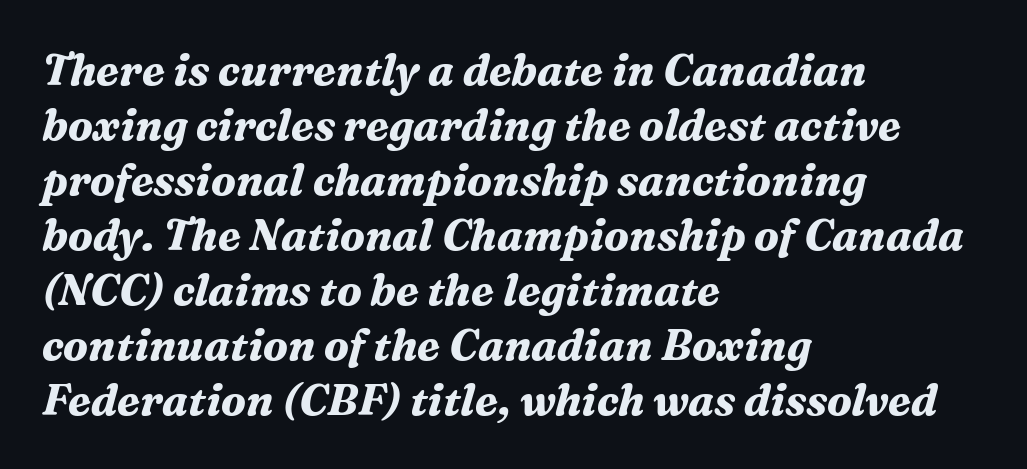
Does the leading feel generous? No, just average. Think of a printed novel: that variable character pitch is what you see here. Quick note: underline off. How are the letters spaced? Ordinarily, with no added tracking. The compositor pushed each line to the left boundary.
